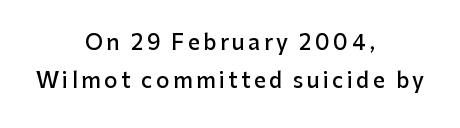
Q: Is the text bold? A: Semi-bold.
Q: Is the text italic (slanted)? A: No, it is upright.
Q: Is the text underlined? A: No.
Q: How is the paragraph aligned? A: Centered.
